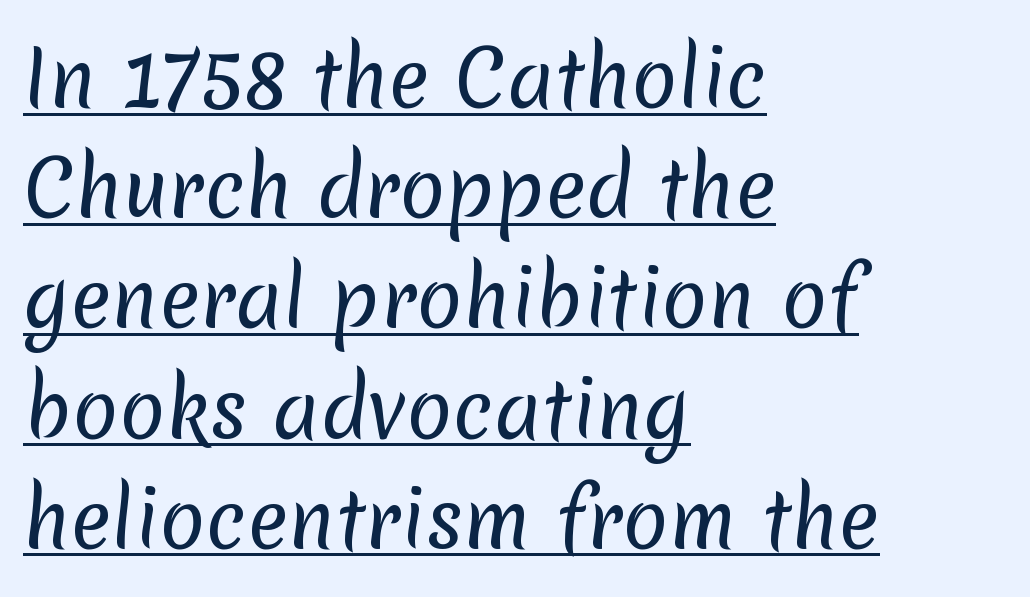
The image shows 76 px regular-weight sans-serif type; set left-aligned, normal line spacing (1.45x), normal letter spacing, underlined; low stroke contrast and a medium x-height.
